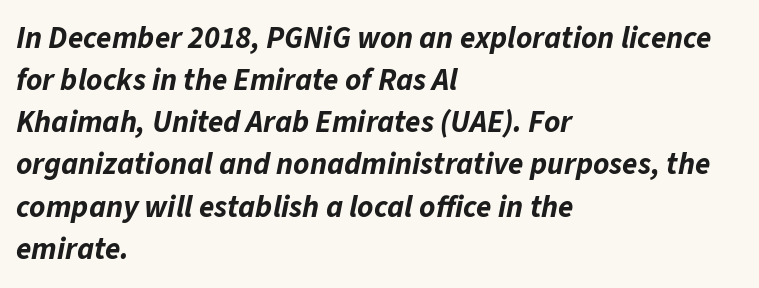
Q: Is the text bold? A: Yes.
Q: Is the text italic (slanted)? A: Yes, it leans right by about 11 degrees.
Q: Is the text underlined? A: No.
Q: How is the paragraph aligned? A: Left-aligned.
Q: Is the spacing between letters normal or unusually wide? A: Normal.
Q: Is the spacing between lines tight, normal or loose? A: Normal.
Q: Width (condensed, normal, or wide)? A: Normal.
Q: Stroke contrast? A: Low.
Q: x-height? A: Medium.
Q: Monospaced? A: No.
